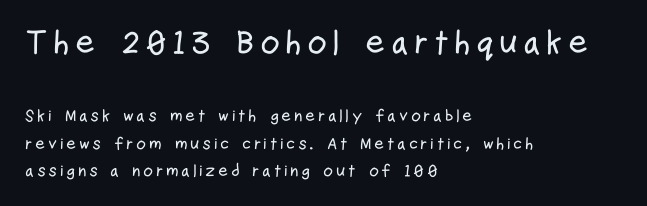
The image shows 34 px condensed sans-serif type, upright; set left-aligned, normal line spacing (1.62x), not underlined; the first (top) block is 2.0x larger; low stroke contrast and a medium x-height.
